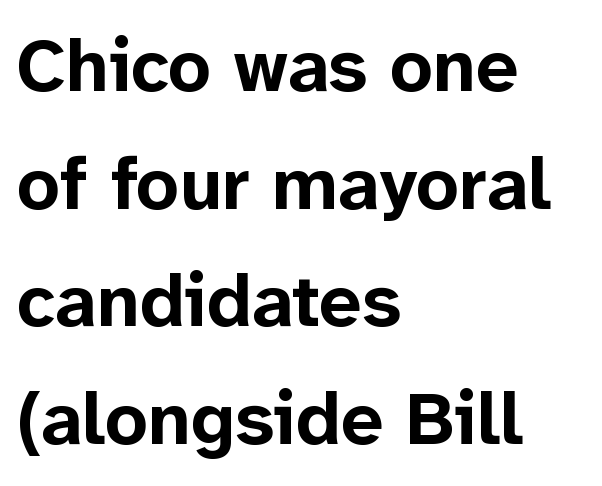
Q: Is the text bold? A: Yes.
Q: Is the text italic (slanted)? A: No, it is upright.
Q: Is the typeface a serif or a sans-serif typeface? A: Sans-serif.
Q: Is the text underlined? A: No.
Q: How is the paragraph aligned? A: Left-aligned.
Q: Is the spacing between letters normal or unusually wide? A: Normal.
Q: Is the spacing between lines tight, normal or loose? A: Normal.
Q: Width (condensed, normal, or wide)? A: Normal.
Q: Stroke contrast? A: Low.
Q: x-height? A: Medium.
Q: Monospaced? A: No.
